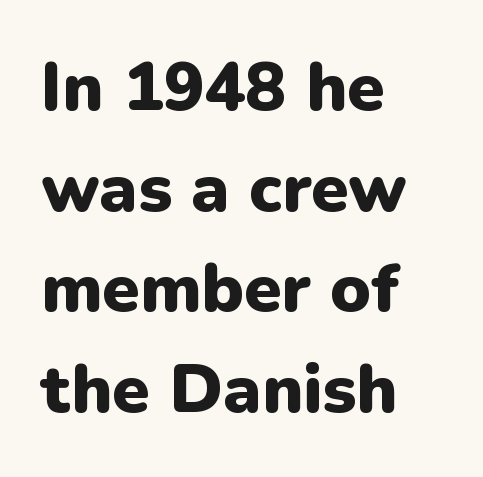
The image shows 68 px heavy sans-serif type, upright; set left-aligned, normal line spacing (1.48x), normal letter spacing, not underlined; low stroke contrast and a medium x-height.
